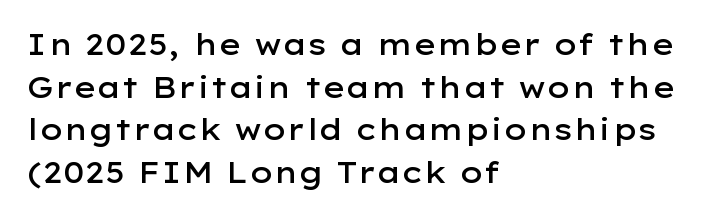
The image shows 29 px semibold, wide sans-serif type, upright; set left-aligned, normal line spacing (1.47x), normal letter spacing, not underlined; low stroke contrast and a medium x-height.
